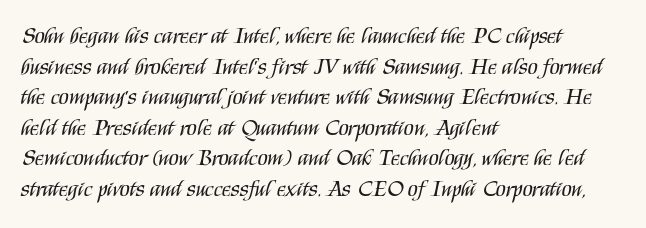
The image shows 23 px text type; set left-aligned, normal line spacing (1.33x), normal letter spacing, not underlined.
